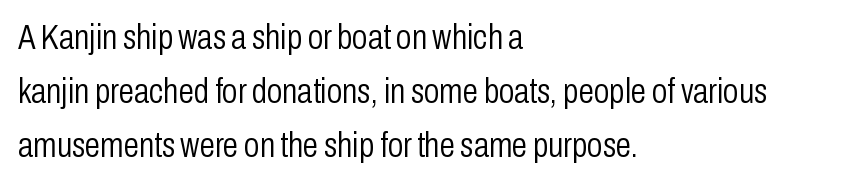
Looks like regular typesetting: each glyph gets only the width it needs. The space directly below the letters is spotless. The line-height multiplier appears to be the usual default. Every row of glyphs begins at an identical x-position on the left.
